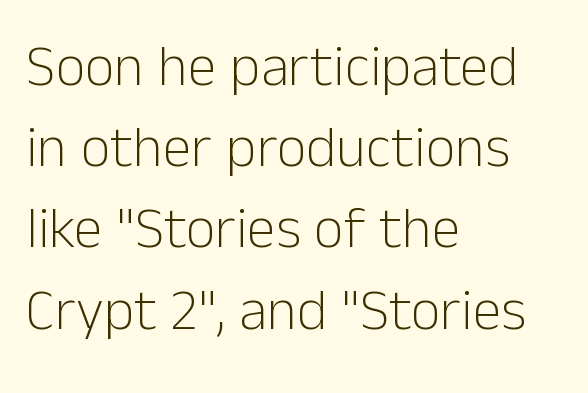
The ragged edge is on the right, which tells us the setting is flush left. Think of a printed novel: that variable character pitch is what you see here. The typeface has the unassuming heft of standard copy or less. These lines sit exactly where default settings would place them. The rendering shows plain stroke endings on the letterforms — a sans-serif design.
